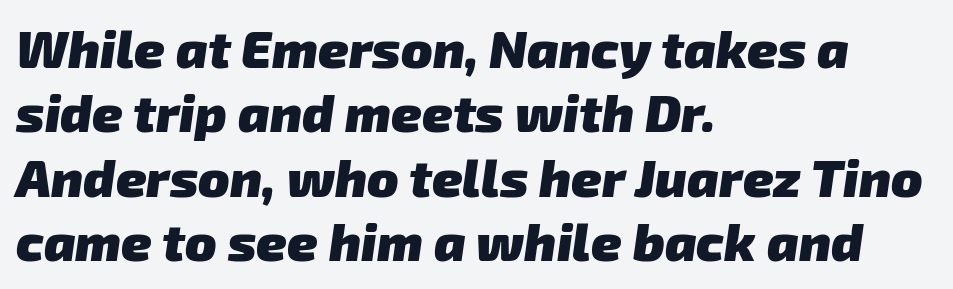
This is heavy type, rendered in bold. What stands out about the letter spacing? Nothing — it is the standard amount. Leftover space on each line is placed entirely after the last word. Decoration check: the copy has no underline. Looks like regular typesetting: each glyph gets only the width it needs.
